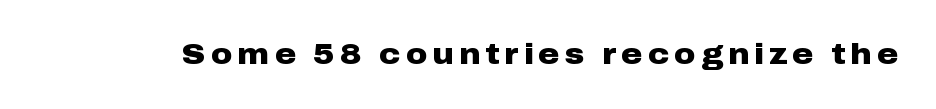
{"serif": "no", "italic": "no", "bold": "yes", "weight": "heavy", "width": "wide", "stroke_contrast": "low", "x_height": "medium", "monospaced": "no", "underline": "no", "glyph_px": 29}
